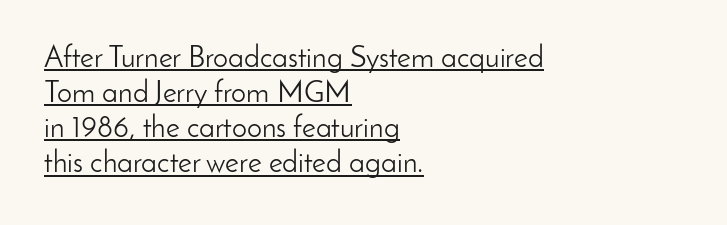
The image shows 30 px light sans-serif type, upright; set left-aligned, line spacing 1.17x, normal letter spacing, underlined; low stroke contrast and a small x-height.
